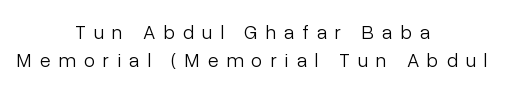
Q: Is the text bold? A: No.
Q: Is the text italic (slanted)? A: No, it is upright.
Q: Is the text underlined? A: No.
Q: How is the paragraph aligned? A: Centered.
Q: Is the spacing between letters normal or unusually wide? A: Unusually wide.
Q: Is the spacing between lines tight, normal or loose? A: Normal.
